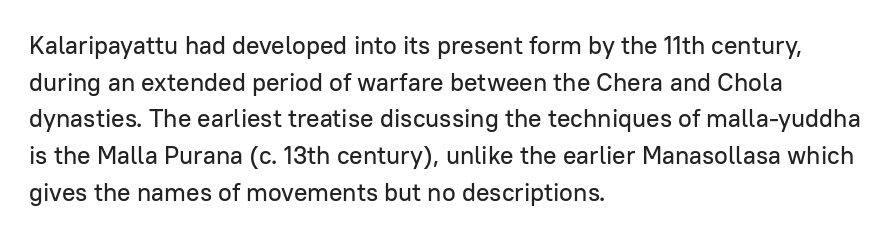
{"italic": "no", "underline": "no", "align": "left", "line_spacing": "normal", "line_spacing_ratio": 1.47, "letter_spacing": "normal", "letter_spacing_em": 0.0, "glyph_px": 25}
